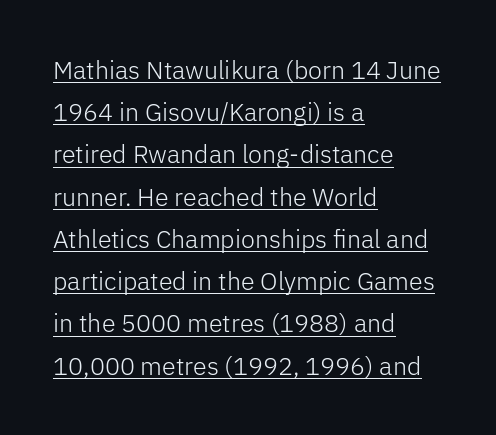
{"italic": "no", "bold": "no", "underline": "yes", "align": "left", "line_spacing": "normal", "line_spacing_ratio": 1.69, "letter_spacing": "normal", "letter_spacing_em": 0.0, "glyph_px": 25}
